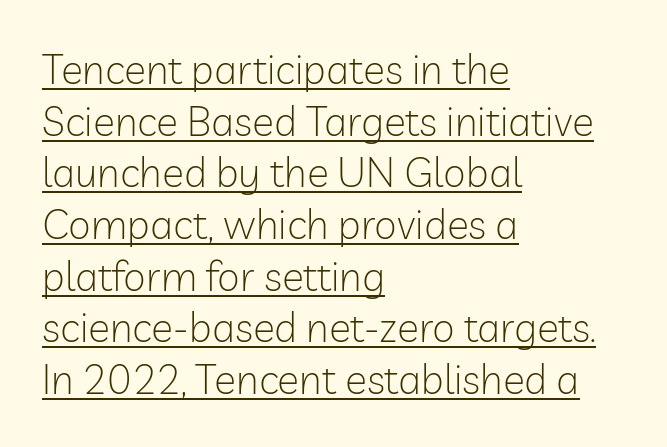
{"serif": "no", "italic": "no", "bold": "no", "weight": "light", "width": "normal", "stroke_contrast": "low", "x_height": "medium", "monospaced": "no", "underline": "yes", "align": "left", "line_spacing": "normal", "line_spacing_ratio": 1.26, "letter_spacing": "normal", "letter_spacing_em": 0.0, "glyph_px": 41}
